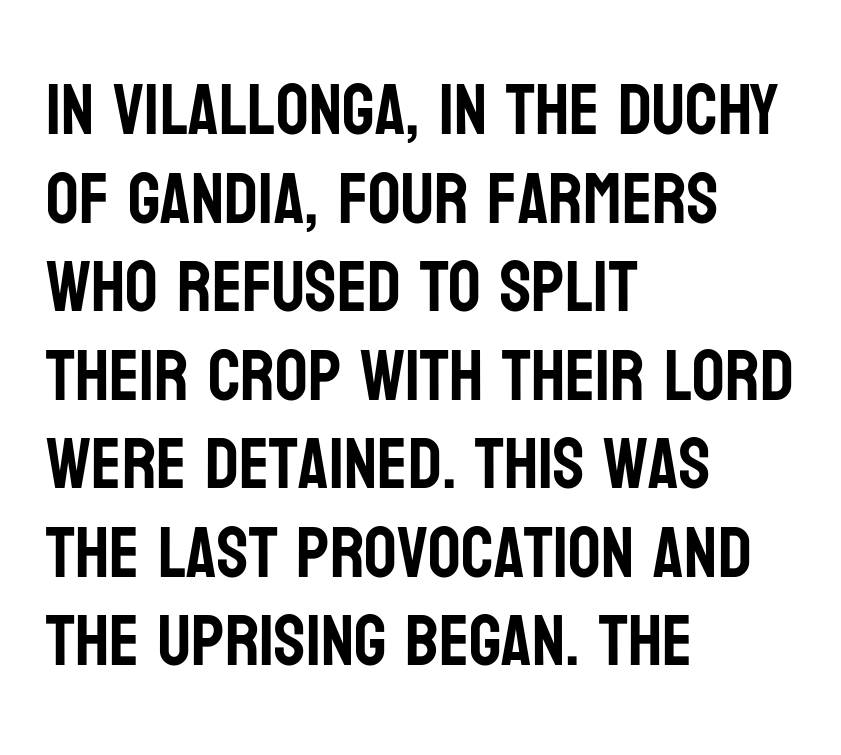
A clean baseline with only descenders dipping below it. The passage shown is typeset with a sans-serif family. The passage shown is typed in a proportional face where columns would drift. The gaps between neighbouring characters are ordinary and unremarkable. Is there any slant? The stems are plumb. This rendering uses left alignment, leaving the right contour irregular.
